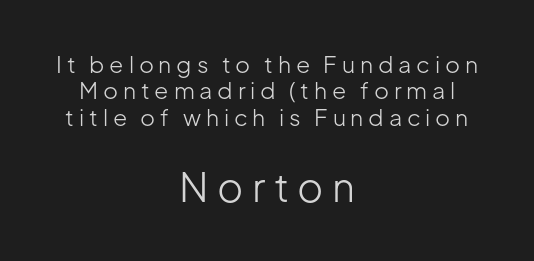
Q: Is the text bold? A: No.
Q: Is the text italic (slanted)? A: No, it is upright.
Q: Is the typeface a serif or a sans-serif typeface? A: Sans-serif.
Q: Is the text underlined? A: No.
Q: How is the paragraph aligned? A: Centered.
Q: Is the spacing between letters normal or unusually wide? A: Unusually wide.
Q: Is the spacing between lines tight, normal or loose? A: Tight.
Q: Which block of text is set in a larger size, the first (top) or the second (bottom)? A: The second (bottom) one.
Q: Width (condensed, normal, or wide)? A: Normal.
Q: Stroke contrast? A: Low.
Q: x-height? A: Medium.
Q: Monospaced? A: No.
